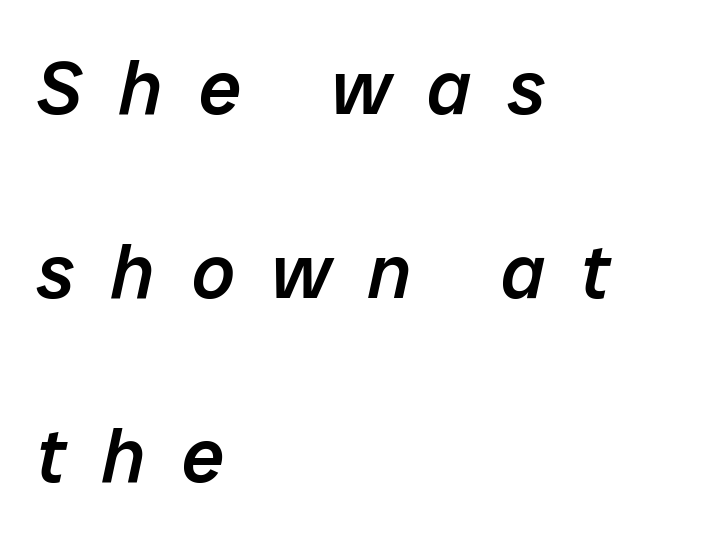
{"italic": "yes", "lean": "right", "slant_degrees": 12, "bold": "semi", "weight": "semibold", "width": "normal", "stroke_contrast": "low", "x_height": "medium", "monospaced": "no", "underline": "no", "align": "left", "line_spacing": "loose", "line_spacing_ratio": 2.42, "letter_spacing": "wide", "letter_spacing_em": 0.48, "glyph_px": 76}
